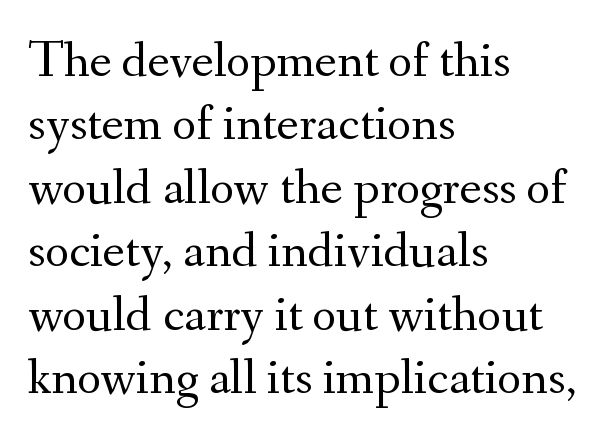
Glance below the letters and you will spot only blank space. Typographically, this falls in the serif category. Rendered with straight, roman letterforms. Is the type heavy? It reads as light-to-regular instead. In CSS terms this would be text-align: left.
